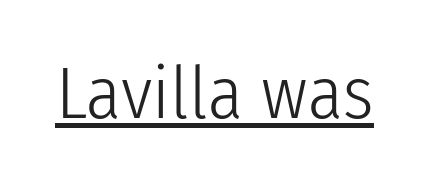
The image shows 73 px light, condensed sans-serif type, upright; set normal letter spacing, underlined; low stroke contrast and a medium x-height.
